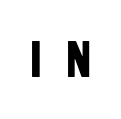
The image shows 51 px bold, condensed sans-serif type; set unusually wide letter spacing (+0.48 em), not underlined; low stroke contrast and a large x-height.
